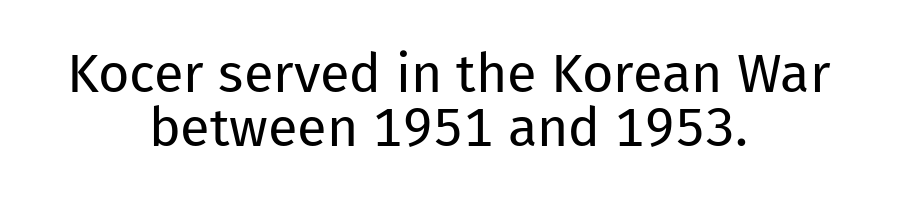
Q: Is the text bold? A: No.
Q: Is the text italic (slanted)? A: No, it is upright.
Q: Is the typeface a serif or a sans-serif typeface? A: Sans-serif.
Q: Is the text underlined? A: No.
Q: How is the paragraph aligned? A: Centered.
Q: Is the spacing between letters normal or unusually wide? A: Normal.
Q: Is the spacing between lines tight, normal or loose? A: Tight.
Q: Width (condensed, normal, or wide)? A: Normal.
Q: Stroke contrast? A: Low.
Q: x-height? A: Medium.
Q: Monospaced? A: No.
